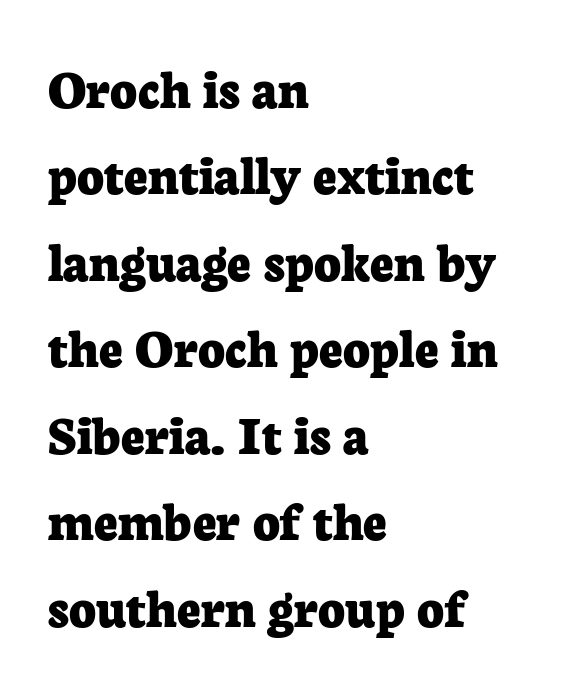
Q: Is the text bold? A: Yes.
Q: Is the text italic (slanted)? A: No, it is upright.
Q: Is the typeface a serif or a sans-serif typeface? A: Serif.
Q: Is the text underlined? A: No.
Q: How is the paragraph aligned? A: Left-aligned.
Q: Is the spacing between letters normal or unusually wide? A: Normal.
Q: Is the spacing between lines tight, normal or loose? A: Normal.
Q: Width (condensed, normal, or wide)? A: Normal.
Q: Stroke contrast? A: Low.
Q: x-height? A: Medium.
Q: Monospaced? A: No.
